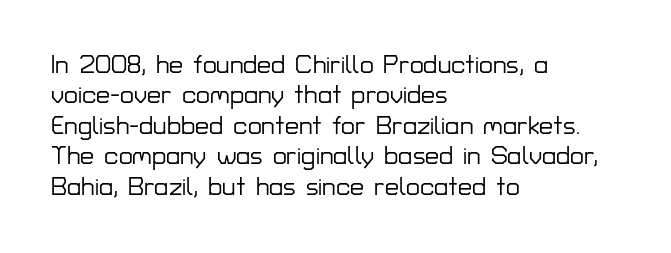
The typography opts for an upright posture over an oblique one. The letterforms sit shoulder to shoulder at normal distance. Compared with a centered layout, this one pins lines to the left instead. Descenders are the only things crossing below the line.
